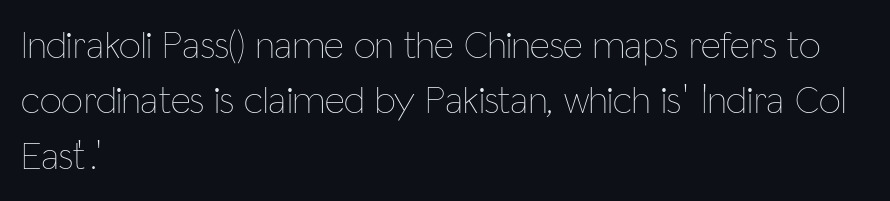
The cut favours lightness, reaching ordinary text weight at its darkest. Is the block centered? No — it sits flush against the left margin. The rendering uses a moderate line-height, typical for paragraphs. The type sits square on the baseline with zero lean. Do the characters align in a grid? No, the font is proportional. Default kerning and tracking; the words read as compact shapes.
